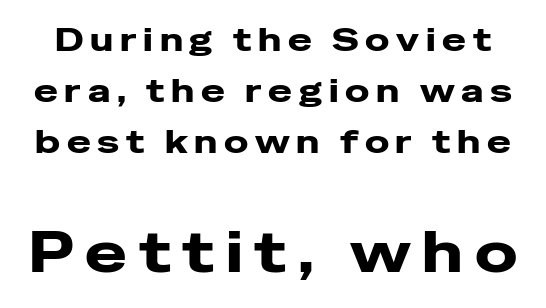
The emphasis by scale lands on block number two, below. Descenders hang freely into open space. Posture: upright roman. Looks like regular typesetting: each glyph gets only the width it needs. Someone cranked the tracking dial way up on this one.
